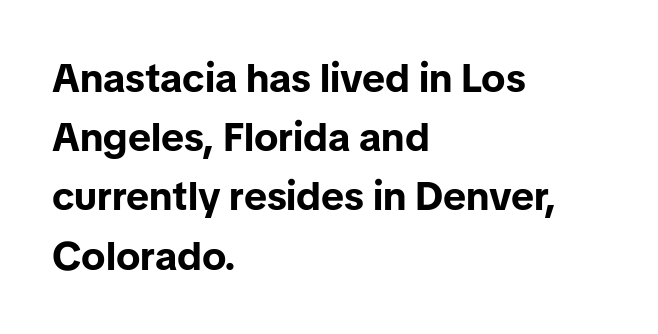
Q: Is the text bold? A: Yes.
Q: Is the text italic (slanted)? A: No, it is upright.
Q: Is the typeface a serif or a sans-serif typeface? A: Sans-serif.
Q: Is the text underlined? A: No.
Q: How is the paragraph aligned? A: Left-aligned.
Q: Is the spacing between letters normal or unusually wide? A: Normal.
Q: Is the spacing between lines tight, normal or loose? A: Normal.
Q: Width (condensed, normal, or wide)? A: Normal.
Q: Stroke contrast? A: Low.
Q: x-height? A: Medium.
Q: Monospaced? A: No.
